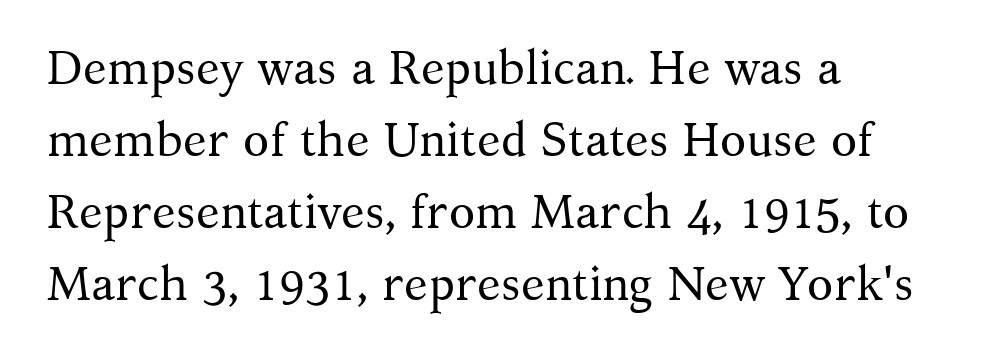
Style check: upright. A typesetter would call this proportional, since set widths differ per character. Words appear dense and cohesive because spacing is normal. Quick note: interline space is typical. Weight class: somewhere from thin through regular.
